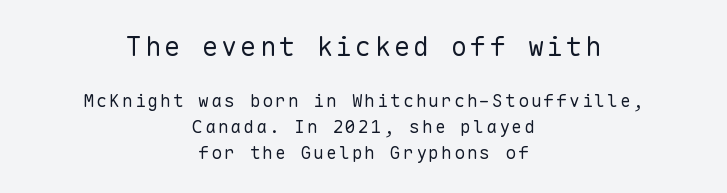
The image shows 27 px text type, upright; set centered, normal line spacing (1.43x), not underlined; the first (top) block is 1.5x larger.
